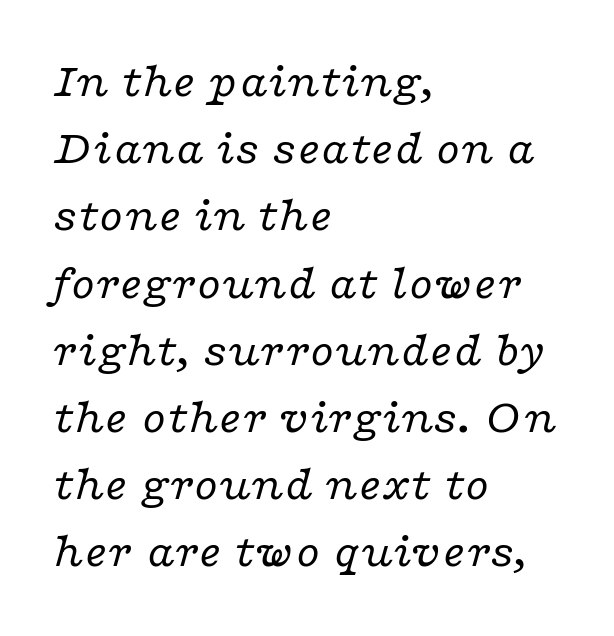
The image shows 48 px regular-weight, wide serif type, italic (leaning right); set left-aligned, normal line spacing (1.4x), normal letter spacing, not underlined; low stroke contrast and a medium x-height.
